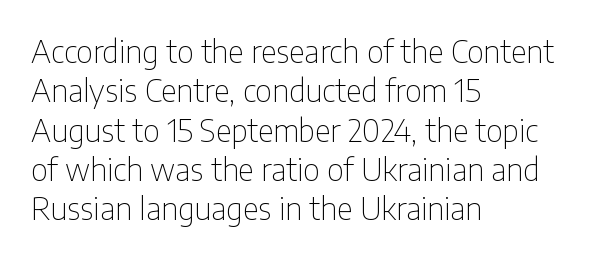
The image shows 31 px thin, condensed sans-serif type, upright; set left-aligned, normal line spacing (1.27x), normal letter spacing, not underlined; low stroke contrast and a medium x-height.
